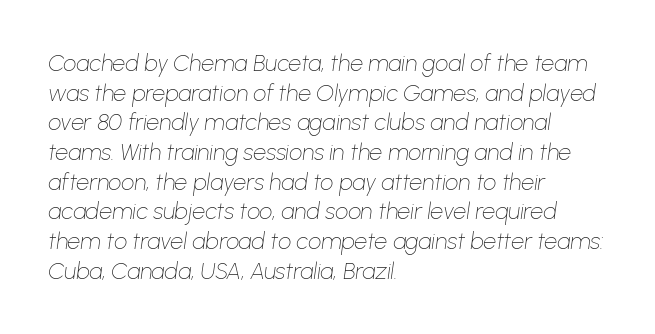
The image shows 23 px text type, italic (leaning right); set left-aligned, normal line spacing (1.29x), normal letter spacing, not underlined.
